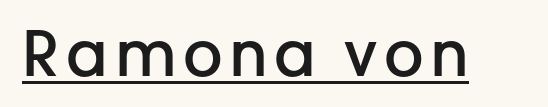
{"serif": "no", "italic": "no", "bold": "semi", "weight": "semibold", "width": "normal", "stroke_contrast": "low", "x_height": "medium", "monospaced": "no", "underline": "yes", "glyph_px": 62}
